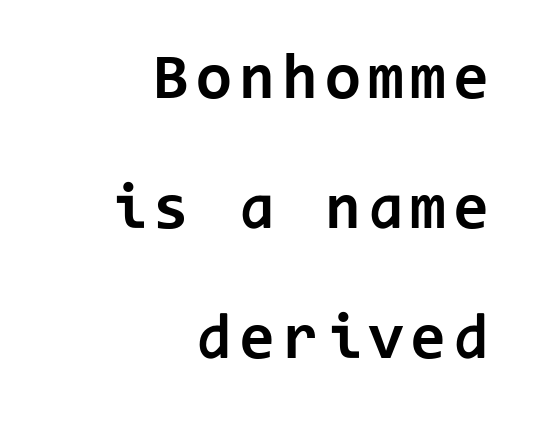
Has an underline been added? It has not. Look at the bottom of the vertical strokes: they stop flat, with no serifs. This is the regular roman posture of the typeface. This is heavy type, rendered in bold.
